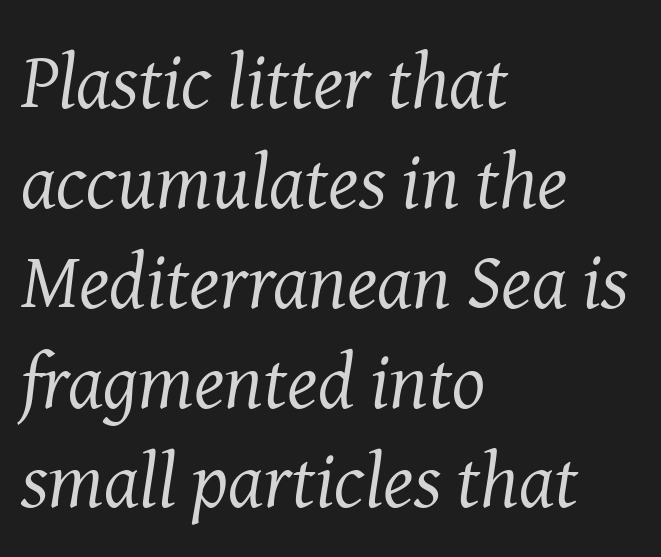
Q: Is the text bold? A: No.
Q: Is the text italic (slanted)? A: Yes, it leans right by about 8 degrees.
Q: Is the typeface a serif or a sans-serif typeface? A: Serif.
Q: Is the text underlined? A: No.
Q: How is the paragraph aligned? A: Left-aligned.
Q: Is the spacing between letters normal or unusually wide? A: Normal.
Q: Is the spacing between lines tight, normal or loose? A: Normal.
Q: Width (condensed, normal, or wide)? A: Normal.
Q: Stroke contrast? A: Medium.
Q: x-height? A: Medium.
Q: Monospaced? A: No.
